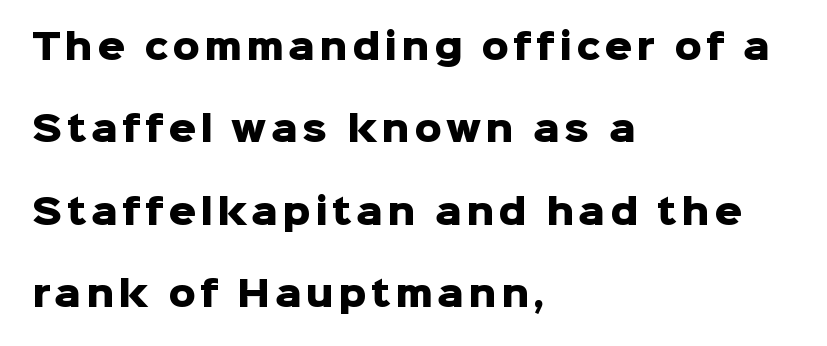
The image shows 34 px heavy sans-serif type, upright; set left-aligned, loose line spacing (2.42x), not underlined; low stroke contrast and a medium x-height.
